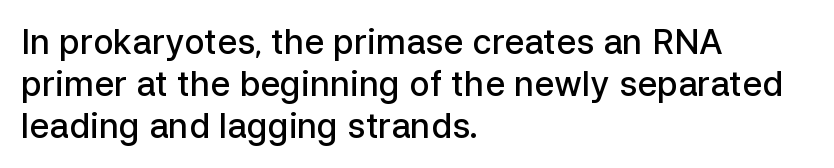
{"serif": "no", "italic": "no", "bold": "semi", "weight": "semibold", "width": "normal", "stroke_contrast": "low", "x_height": "medium", "monospaced": "no", "underline": "no", "align": "left", "line_spacing_ratio": 1.23, "letter_spacing": "normal", "letter_spacing_em": 0.0, "glyph_px": 34}
